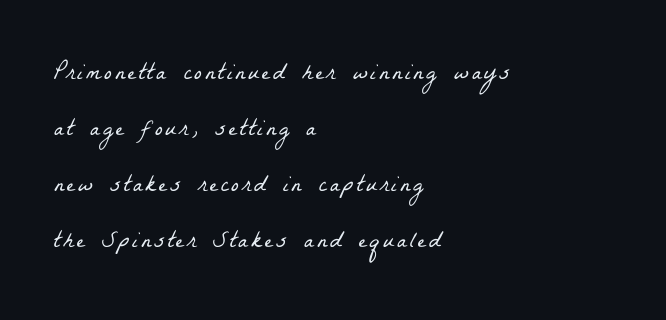
Q: Is the text bold? A: No.
Q: Is the text underlined? A: No.
Q: How is the paragraph aligned? A: Left-aligned.
Q: Is the spacing between lines tight, normal or loose? A: Loose.
